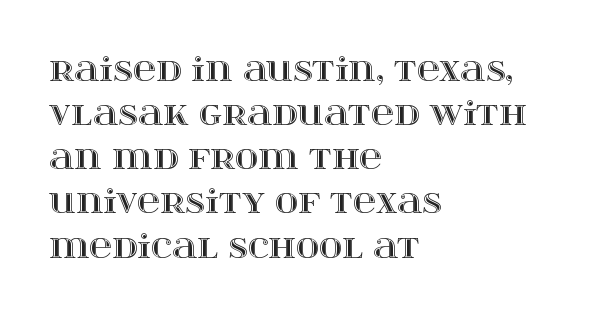
{"italic": "no", "width": "wide", "x_height": "large", "monospaced": "no", "underline": "no", "align": "left", "line_spacing": "normal", "line_spacing_ratio": 1.38, "letter_spacing": "normal", "letter_spacing_em": 0.0, "glyph_px": 32}
